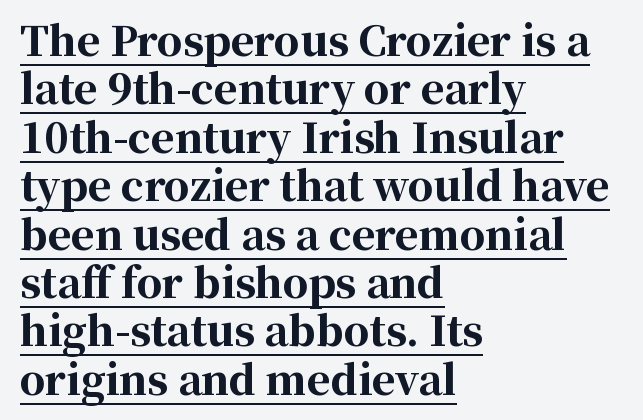
Spacing between characters is what you'd get straight out of the box. Yep, those are serifs on the letters. Tall strokes in this sample are plumb rather than angled. Every word sits above its own underline. Line beginnings align vertically; line endings do not. This sample has the flowing, uneven cadence of proportional lettering.
